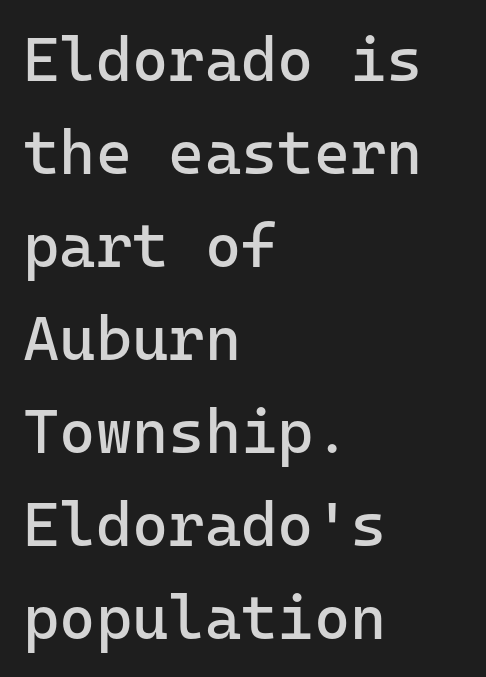
The image shows 62 px regular-weight sans-serif type, upright, monospaced; set left-aligned, normal line spacing (1.5x), normal letter spacing, not underlined; low stroke contrast and a medium x-height.
